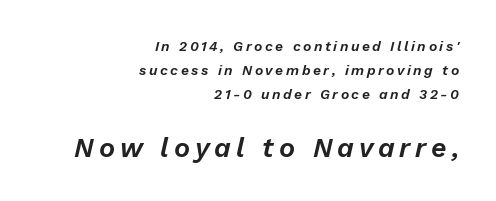
The typesetter chose a ragged-left arrangement here. Words float on clear page, feet unadorned. You get the small type first, then a jump to larger type. Notice how the stems are inclined rather than vertical — that's the hallmark of italics.
